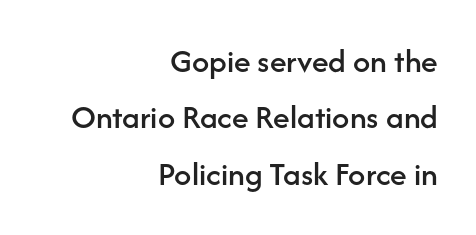
Q: Is the text italic (slanted)? A: No, it is upright.
Q: Is the typeface a serif or a sans-serif typeface? A: Sans-serif.
Q: Is the text underlined? A: No.
Q: How is the paragraph aligned? A: Right-aligned.
Q: Is the spacing between letters normal or unusually wide? A: Normal.
Q: Is the spacing between lines tight, normal or loose? A: Normal.
Q: Width (condensed, normal, or wide)? A: Normal.
Q: Stroke contrast? A: Low.
Q: x-height? A: Medium.
Q: Monospaced? A: No.
